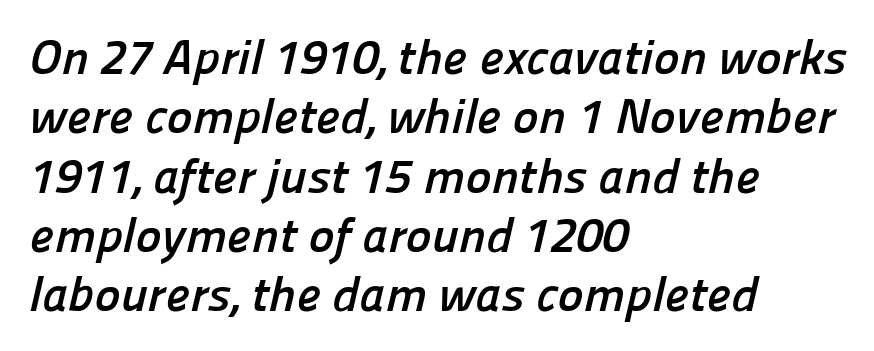
In terms of weight, the rendering is a true, heavy bold. Students, note that the glyphs here touch the page at normal intervals. The rendering uses natural spacing where letterforms have individual widths. One-word summary of the alignment: left.
